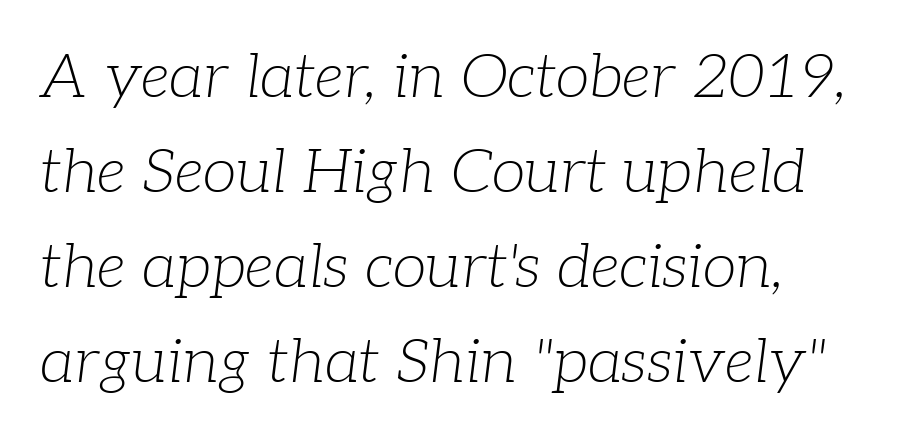
{"serif": "yes", "italic": "yes", "lean": "right", "slant_degrees": 7, "bold": "no", "weight": "light", "width": "normal", "stroke_contrast": "low", "x_height": "medium", "monospaced": "no", "underline": "no", "line_spacing": "normal", "line_spacing_ratio": 1.53, "letter_spacing": "normal", "letter_spacing_em": 0.0, "glyph_px": 62}
